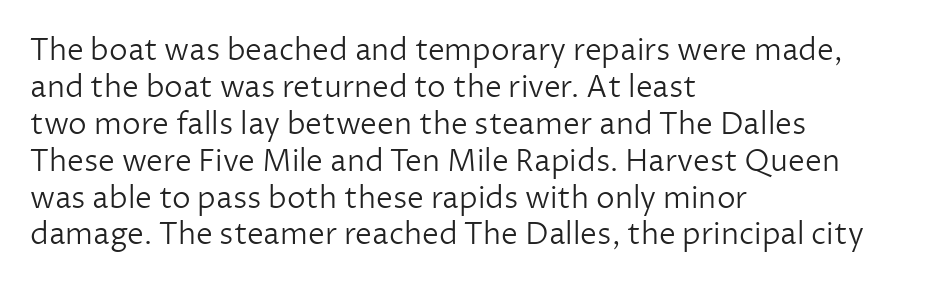
{"serif": "no", "italic": "no", "bold": "no", "weight": "light", "width": "normal", "stroke_contrast": "low", "x_height": "medium", "monospaced": "no", "underline": "no", "align": "left", "line_spacing_ratio": 1.23, "letter_spacing": "normal", "letter_spacing_em": 0.0, "glyph_px": 30}
